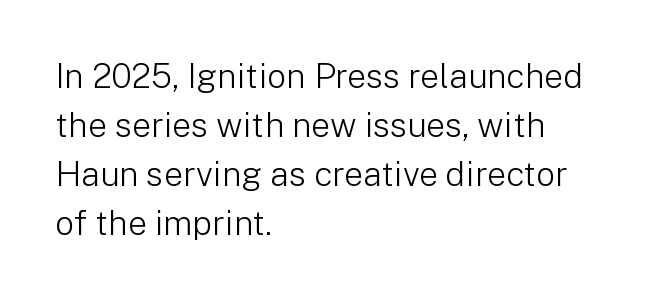
The image shows 34 px light sans-serif type, upright; set left-aligned, normal line spacing (1.44x), normal letter spacing, not underlined; low stroke contrast and a medium x-height.
